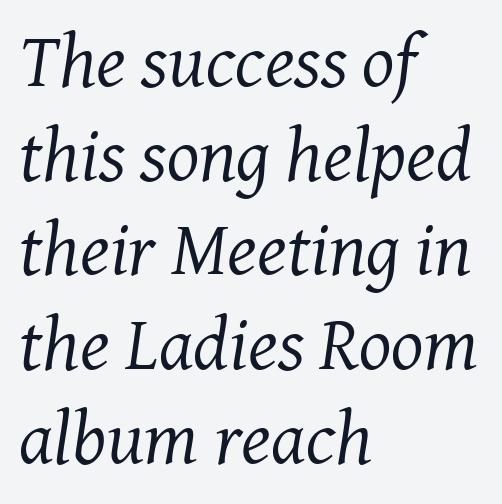
The image shows 76 px regular-weight serif type, italic (leaning right); set left-aligned, line spacing 1.24x, normal letter spacing, not underlined; medium stroke contrast and a medium x-height.
